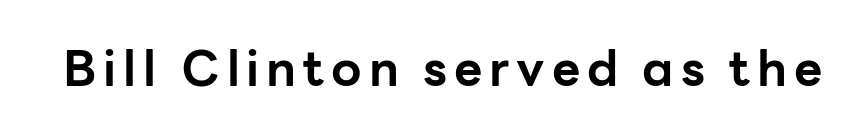
Q: Is the text bold? A: Yes.
Q: Is the text italic (slanted)? A: No, it is upright.
Q: Is the typeface a serif or a sans-serif typeface? A: Sans-serif.
Q: Is the text underlined? A: No.
Q: Width (condensed, normal, or wide)? A: Normal.
Q: Stroke contrast? A: Low.
Q: x-height? A: Medium.
Q: Monospaced? A: No.
